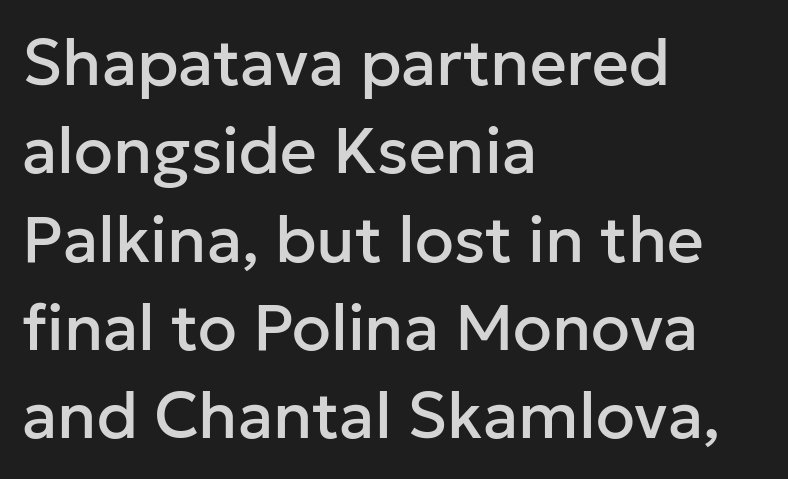
{"serif": "no", "italic": "no", "width": "normal", "stroke_contrast": "low", "x_height": "medium", "monospaced": "no", "underline": "no", "align": "left", "line_spacing": "normal", "line_spacing_ratio": 1.38, "letter_spacing": "normal", "letter_spacing_em": 0.0, "glyph_px": 64}
